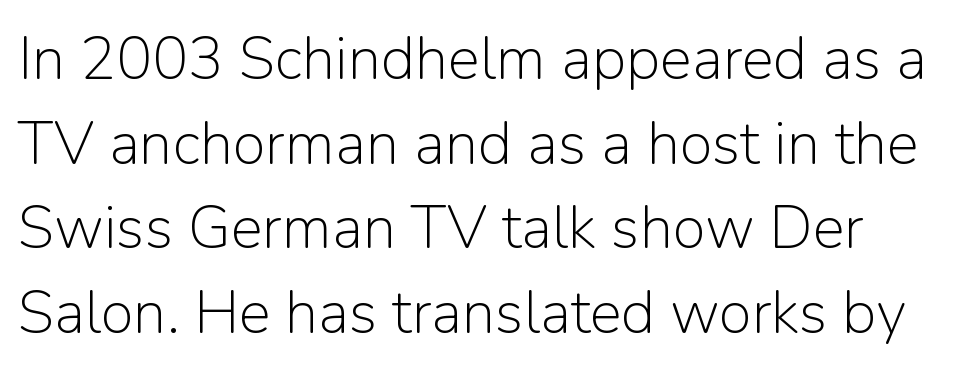
{"serif": "no", "italic": "no", "bold": "no", "weight": "light", "width": "normal", "stroke_contrast": "low", "x_height": "medium", "monospaced": "no", "underline": "no", "line_spacing": "normal", "line_spacing_ratio": 1.41, "letter_spacing": "normal", "letter_spacing_em": 0.0, "glyph_px": 60}
